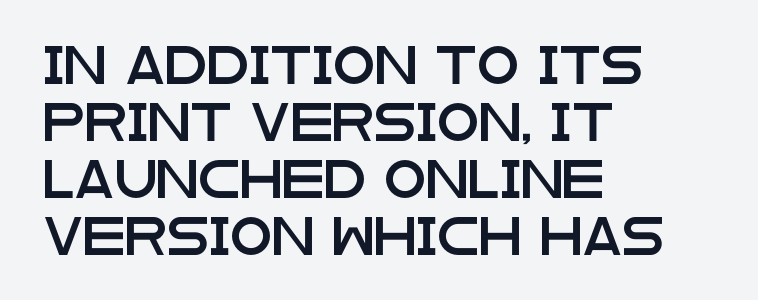
{"serif": "no", "italic": "no", "width": "wide", "stroke_contrast": "low", "x_height": "large", "monospaced": "no", "underline": "no", "align": "left", "line_spacing": "normal", "line_spacing_ratio": 1.5, "letter_spacing": "normal", "letter_spacing_em": 0.0, "glyph_px": 38}
